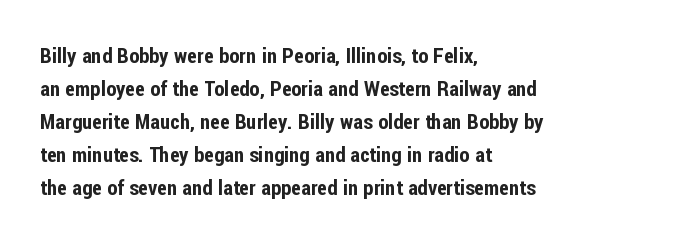
The image shows 21 px text type, upright; set left-aligned, normal line spacing (1.57x), normal letter spacing, not underlined.
